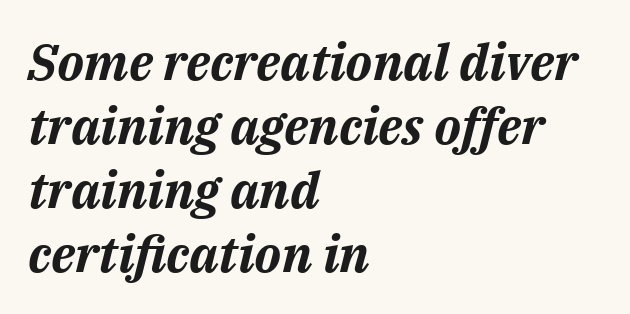
Q: Is the text bold? A: Yes.
Q: Is the text italic (slanted)? A: Yes, it leans right by about 14 degrees.
Q: Is the text underlined? A: No.
Q: How is the paragraph aligned? A: Left-aligned.
Q: Is the spacing between letters normal or unusually wide? A: Normal.
Q: Is the spacing between lines tight, normal or loose? A: Normal.
Q: Width (condensed, normal, or wide)? A: Normal.
Q: Stroke contrast? A: Medium.
Q: x-height? A: Medium.
Q: Monospaced? A: No.
